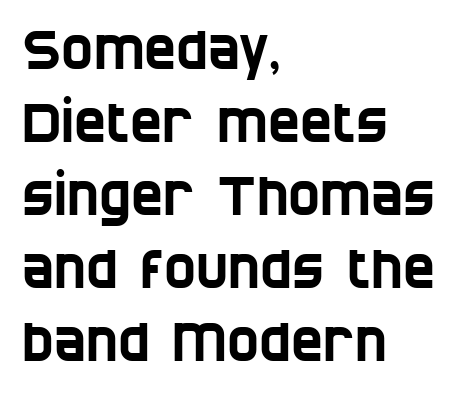
The image shows 54 px condensed sans-serif type; set left-aligned, normal line spacing (1.35x), normal letter spacing, not underlined; low stroke contrast and a large x-height.
